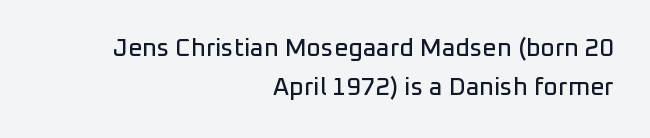
Q: Is the text italic (slanted)? A: No, it is upright.
Q: Is the text underlined? A: No.
Q: How is the paragraph aligned? A: Right-aligned.
Q: Is the spacing between letters normal or unusually wide? A: Normal.
Q: Is the spacing between lines tight, normal or loose? A: Normal.
